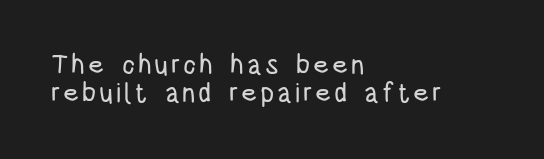
The image shows 27 px text type, upright; set left-aligned, tight line spacing (1.05x), not underlined.
